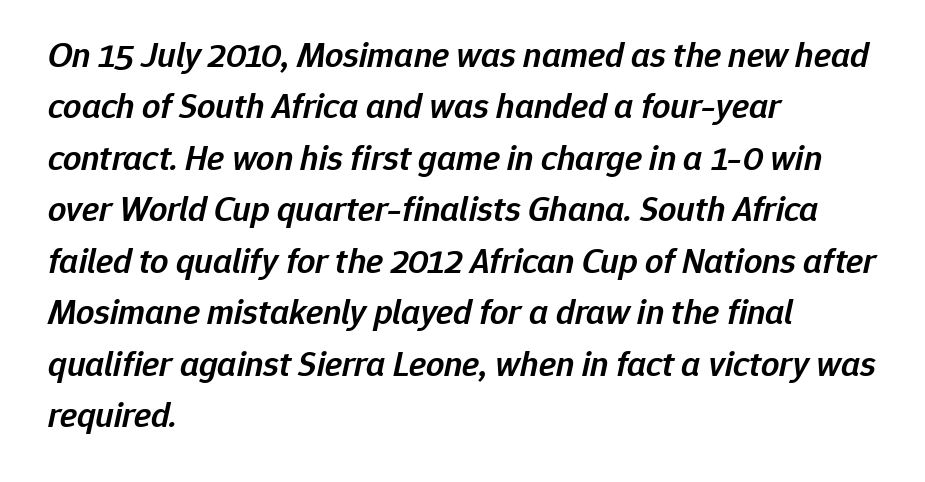
{"italic": "yes", "lean": "right", "slant_degrees": 12, "bold": "semi", "weight": "semibold", "width": "normal", "stroke_contrast": "low", "x_height": "medium", "monospaced": "no", "underline": "no", "align": "left", "line_spacing": "normal", "line_spacing_ratio": 1.43, "letter_spacing": "normal", "letter_spacing_em": 0.0, "glyph_px": 36}
